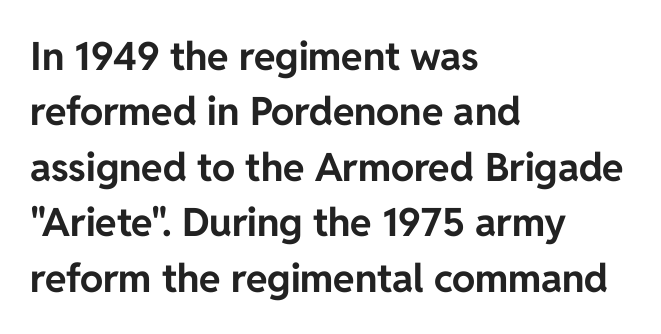
Q: Is the text bold? A: Yes.
Q: Is the text italic (slanted)? A: No, it is upright.
Q: Is the typeface a serif or a sans-serif typeface? A: Sans-serif.
Q: Is the text underlined? A: No.
Q: How is the paragraph aligned? A: Left-aligned.
Q: Is the spacing between letters normal or unusually wide? A: Normal.
Q: Is the spacing between lines tight, normal or loose? A: Normal.
Q: Width (condensed, normal, or wide)? A: Normal.
Q: Stroke contrast? A: Low.
Q: x-height? A: Medium.
Q: Monospaced? A: No.
